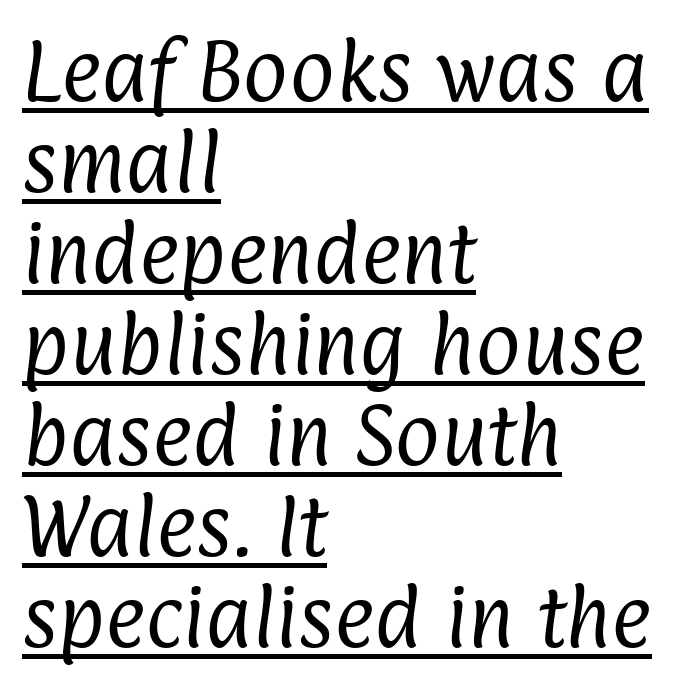
{"serif": "no", "bold": "no", "weight": "regular", "width": "condensed", "stroke_contrast": "low", "x_height": "medium", "monospaced": "no", "underline": "yes", "align": "left", "line_spacing": "normal", "line_spacing_ratio": 1.32, "letter_spacing": "normal", "letter_spacing_em": 0.0, "glyph_px": 69}
